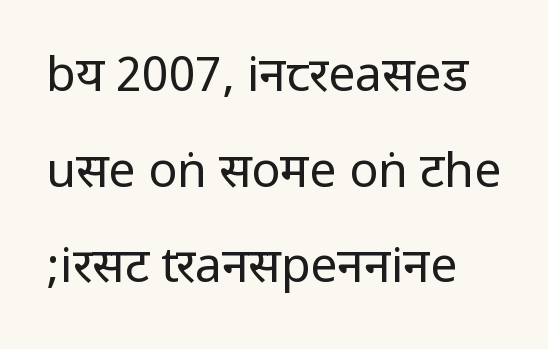
{"serif": "no", "italic": "no", "bold": "no", "weight": "regular", "width": "condensed", "stroke_contrast": "low", "underline": "no", "line_spacing": "loose", "line_spacing_ratio": 1.99, "letter_spacing": "normal", "letter_spacing_em": 0.0, "glyph_px": 48}
